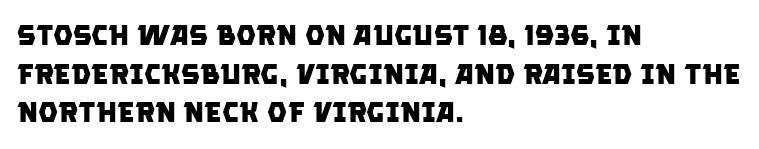
The image shows 28 px heavy sans-serif type; set left-aligned, normal line spacing (1.38x), normal letter spacing, not underlined; low stroke contrast and a large x-height.
